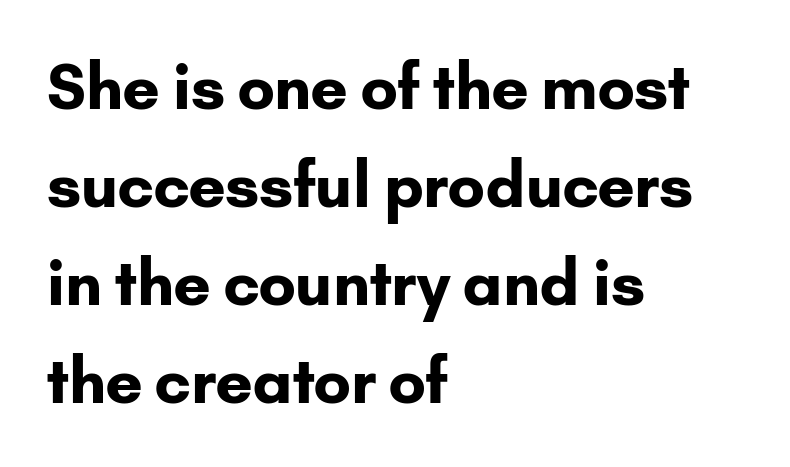
This sample is left-justified, so line endings fall wherever the words run out. Nothing sits at the stroke ends, so this counts as sans-serif. The face used here is rendered with its standard letterfit. The space directly below the letters is spotless. In terms of leading, this rendering sits right in the middle. How heavy is the stroke? Heavy — this is a bold.
